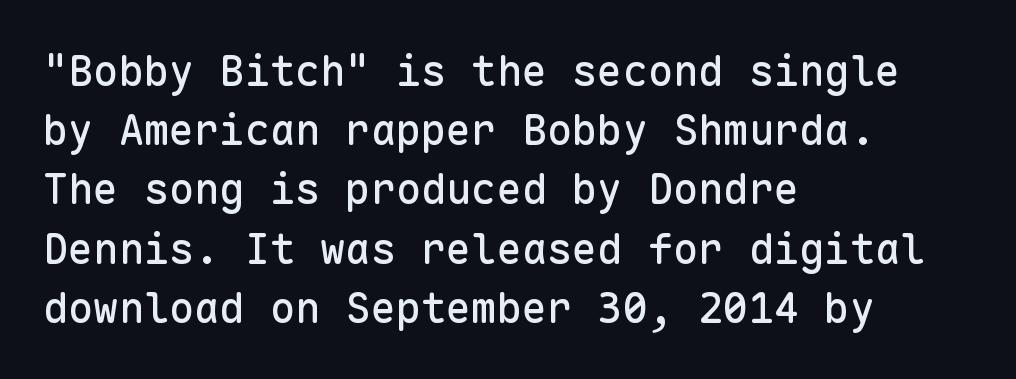
Q: Is the text italic (slanted)? A: No, it is upright.
Q: Is the typeface a serif or a sans-serif typeface? A: Sans-serif.
Q: Is the text underlined? A: No.
Q: How is the paragraph aligned? A: Left-aligned.
Q: Is the spacing between letters normal or unusually wide? A: Normal.
Q: Is the spacing between lines tight, normal or loose? A: Normal.
Q: Width (condensed, normal, or wide)? A: Normal.
Q: Stroke contrast? A: Low.
Q: x-height? A: Medium.
Q: Monospaced? A: Yes.
